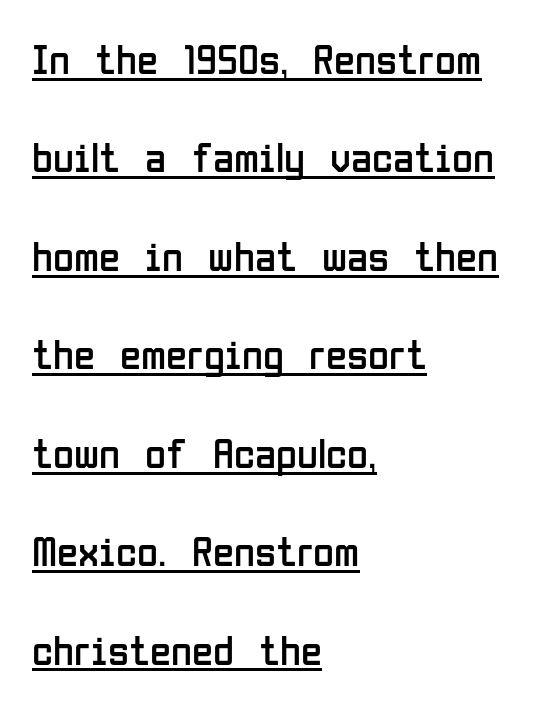
Q: Is the text bold? A: No.
Q: Is the text italic (slanted)? A: No, it is upright.
Q: Is the typeface a serif or a sans-serif typeface? A: Sans-serif.
Q: Is the text underlined? A: Yes.
Q: How is the paragraph aligned? A: Left-aligned.
Q: Is the spacing between letters normal or unusually wide? A: Normal.
Q: Is the spacing between lines tight, normal or loose? A: Loose.
Q: Width (condensed, normal, or wide)? A: Condensed.
Q: Stroke contrast? A: Low.
Q: x-height? A: Medium.
Q: Monospaced? A: No.
